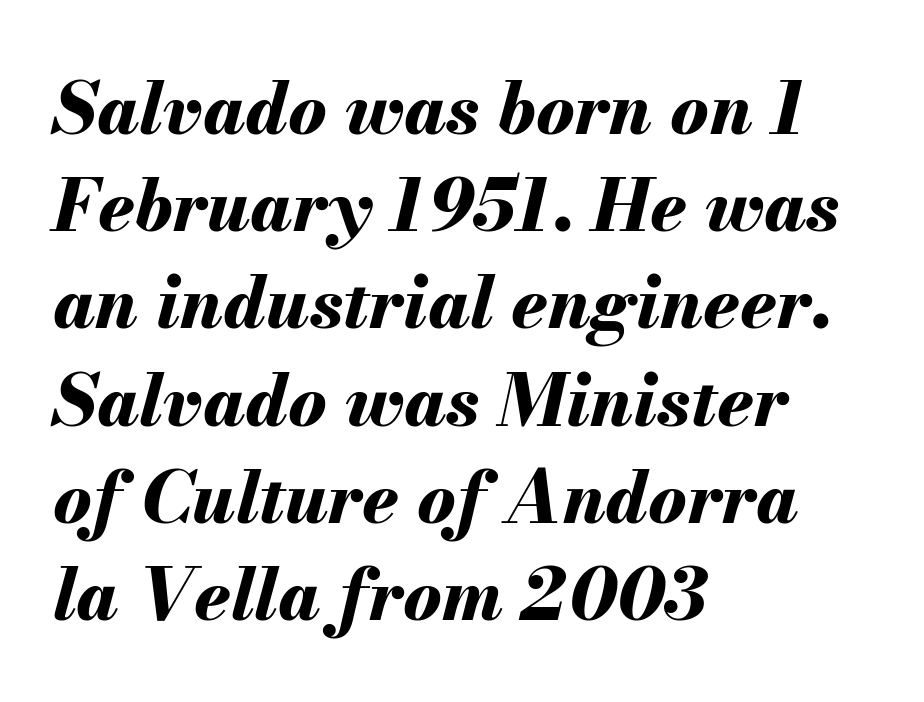
Q: Is the text bold? A: Yes.
Q: Is the text italic (slanted)? A: Yes, it leans right by about 13 degrees.
Q: Is the text underlined? A: No.
Q: How is the paragraph aligned? A: Left-aligned.
Q: Is the spacing between letters normal or unusually wide? A: Normal.
Q: Is the spacing between lines tight, normal or loose? A: Normal.
Q: Width (condensed, normal, or wide)? A: Normal.
Q: Stroke contrast? A: Medium.
Q: x-height? A: Small.
Q: Monospaced? A: No.
